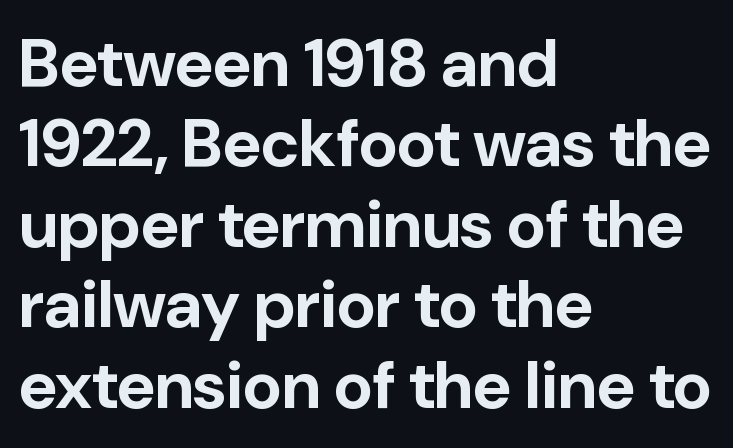
{"serif": "no", "italic": "no", "bold": "yes", "weight": "bold", "width": "normal", "stroke_contrast": "low", "x_height": "medium", "monospaced": "no", "underline": "no", "align": "left", "line_spacing_ratio": 1.2, "letter_spacing": "normal", "letter_spacing_em": 0.0, "glyph_px": 67}
